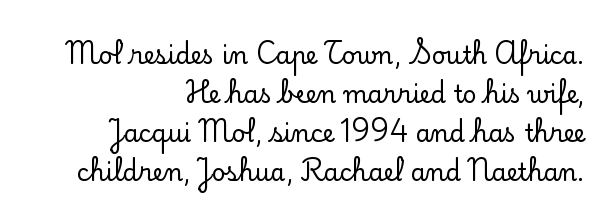
One-word summary of the alignment: right. Is there much room between lines? A standard amount, neither cramped nor airy. Quick note: underline off. Observe the ordinary spacing: letters are neighbours, not strangers. The font's upright variant was chosen for this text.
